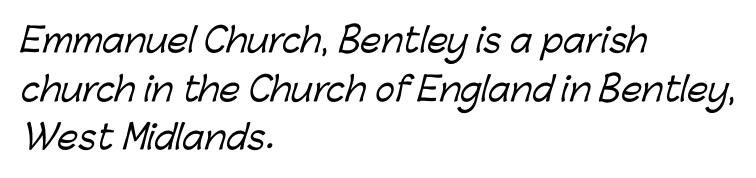
A normal amount of white space separates one row of letters from the next. The text was rendered using a sans face with plain stroke endings. The space directly below the letters is spotless. The rendering keeps characters at their native spacing. Typeset ragged right — the left edge is the straight one.
